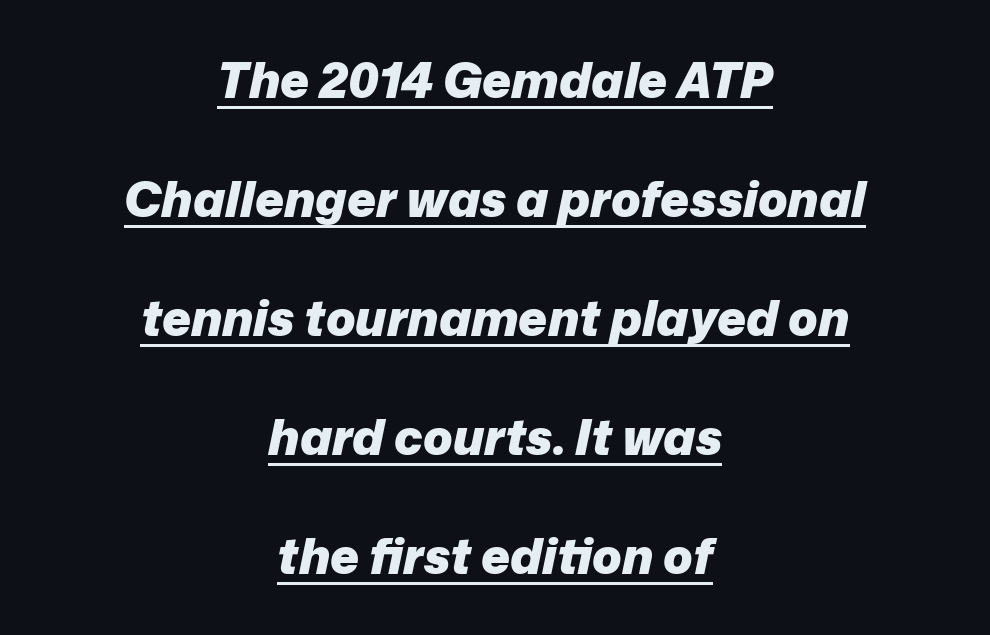
The lettering is marked with a stroke running underneath it. In terms of weight, the rendering is a true, heavy bold. The whitespace from short lines is split evenly between both sides. Italic? Definitely — the glyphs are oblique.
